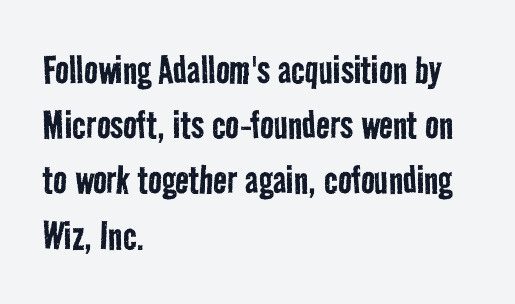
Q: Is the text bold? A: No.
Q: Is the typeface a serif or a sans-serif typeface? A: Sans-serif.
Q: Is the text underlined? A: No.
Q: How is the paragraph aligned? A: Left-aligned.
Q: Is the spacing between letters normal or unusually wide? A: Normal.
Q: Width (condensed, normal, or wide)? A: Condensed.
Q: Stroke contrast? A: Low.
Q: x-height? A: Medium.
Q: Monospaced? A: No.
